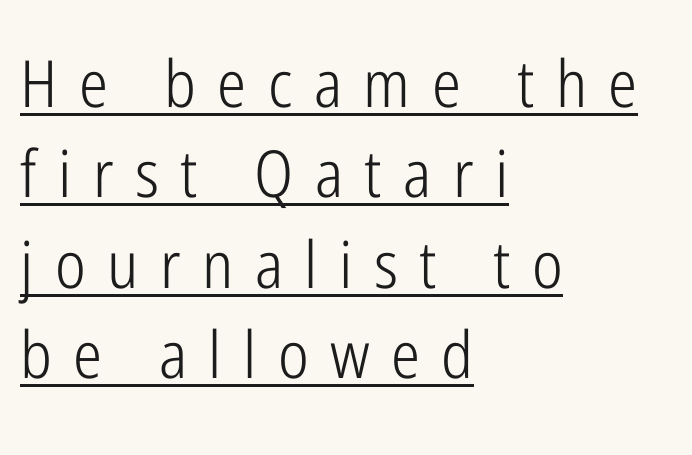
Q: Is the text bold? A: No.
Q: Is the text italic (slanted)? A: No, it is upright.
Q: Is the typeface a serif or a sans-serif typeface? A: Sans-serif.
Q: Is the text underlined? A: Yes.
Q: How is the paragraph aligned? A: Left-aligned.
Q: Is the spacing between letters normal or unusually wide? A: Unusually wide.
Q: Is the spacing between lines tight, normal or loose? A: Normal.
Q: Width (condensed, normal, or wide)? A: Condensed.
Q: Stroke contrast? A: Low.
Q: x-height? A: Medium.
Q: Monospaced? A: No.
